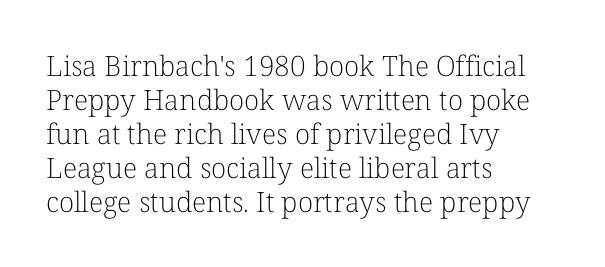
{"serif": "yes", "italic": "no", "bold": "no", "weight": "light", "width": "normal", "stroke_contrast": "low", "x_height": "medium", "monospaced": "no", "underline": "no", "align": "left", "line_spacing_ratio": 1.21, "letter_spacing": "normal", "letter_spacing_em": 0.0, "glyph_px": 28}
